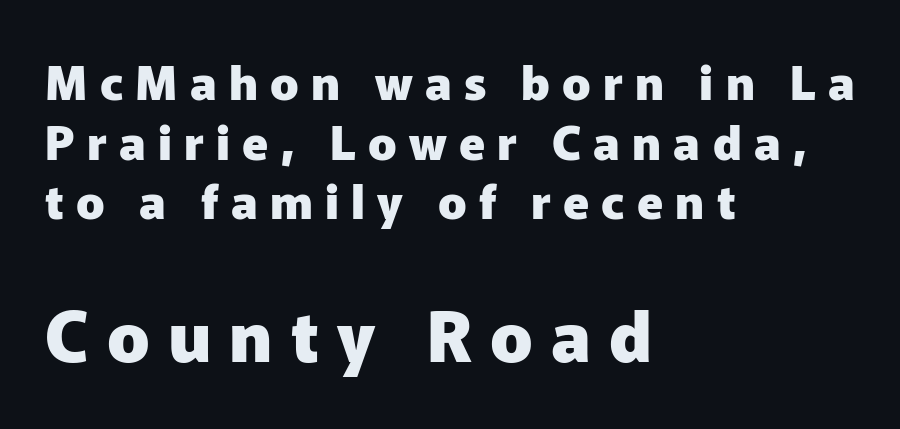
The image shows 70 px heavy sans-serif type, upright; set left-aligned, normal line spacing (1.27x), unusually wide letter spacing (+0.26 em), not underlined; the second (bottom) block is 1.49x larger; low stroke contrast and a medium x-height.
